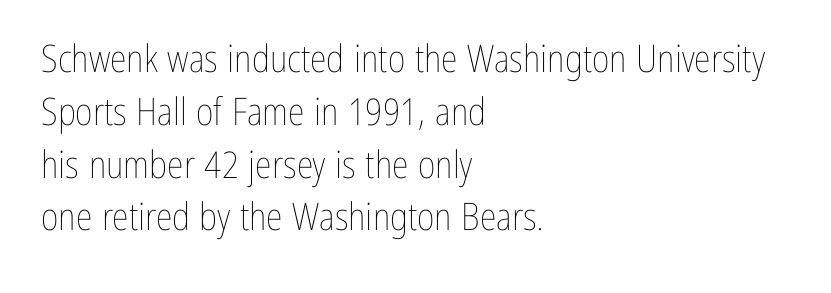
The image shows 38 px thin, condensed type, upright; set left-aligned, normal line spacing (1.39x), normal letter spacing, not underlined; low stroke contrast and a medium x-height.
